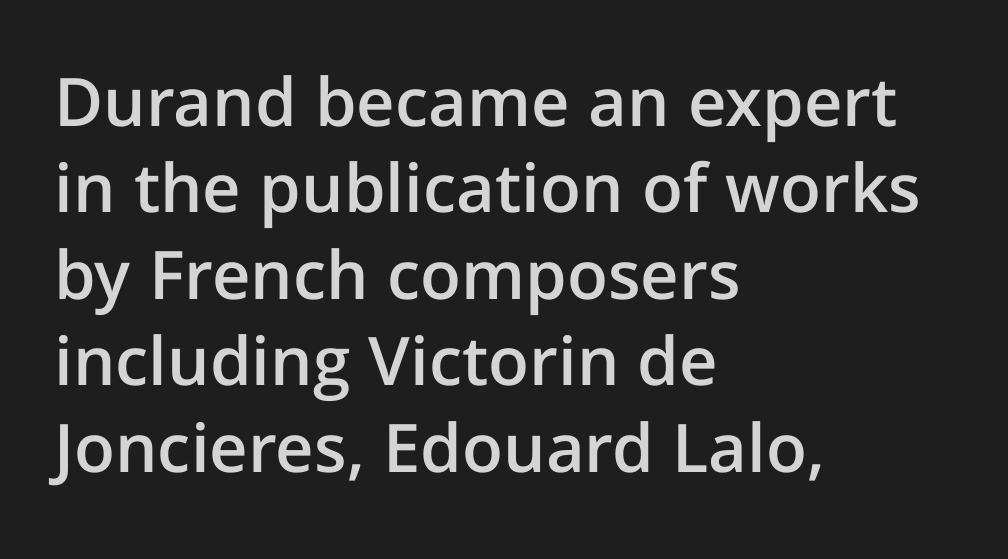
{"serif": "no", "italic": "no", "bold": "semi", "weight": "semibold", "width": "normal", "stroke_contrast": "low", "x_height": "medium", "monospaced": "no", "underline": "no", "align": "left", "line_spacing": "normal", "line_spacing_ratio": 1.29, "letter_spacing": "normal", "letter_spacing_em": 0.0, "glyph_px": 67}
